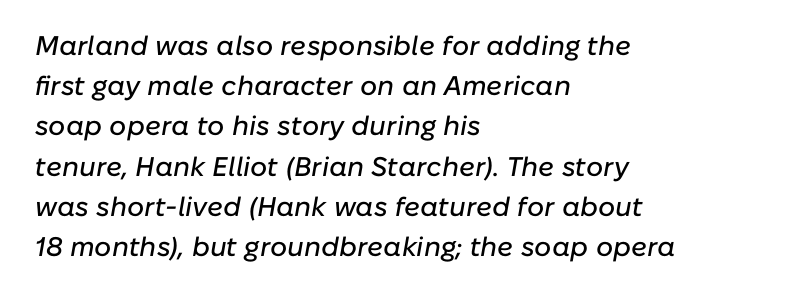
The image shows 27 px text type, italic (leaning right); set left-aligned, normal line spacing (1.49x), normal letter spacing, not underlined.
